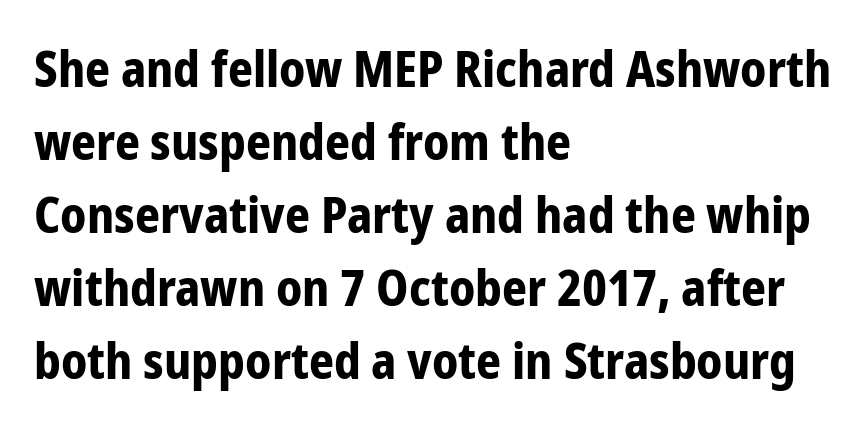
The image shows 49 px bold, condensed sans-serif type, upright; set left-aligned, normal line spacing (1.49x), normal letter spacing, not underlined; low stroke contrast and a medium x-height.
